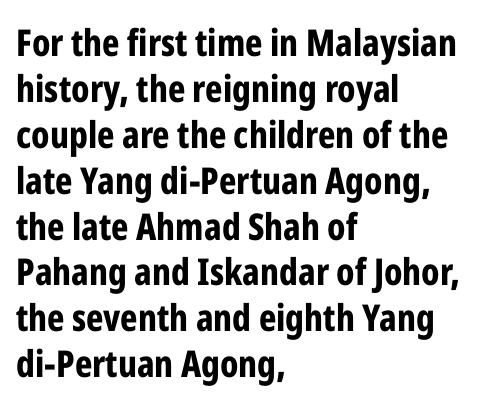
Underlining? Definitely not there. Do the characters align in a grid? No, the font is proportional. Is the block centered? No — it sits flush against the left margin. This rendering employs a face without finishing strokes, i.e., a sans-serif. Letter spacing: default. Thick stems and heavy bowls — unmistakably bold.
